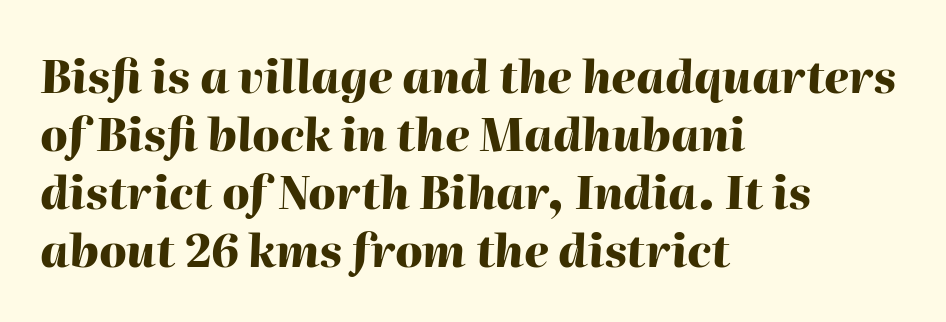
Q: Is the text bold? A: Yes.
Q: Is the text italic (slanted)? A: Yes, it leans right by about 2 degrees.
Q: Is the text underlined? A: No.
Q: How is the paragraph aligned? A: Left-aligned.
Q: Is the spacing between letters normal or unusually wide? A: Normal.
Q: Is the spacing between lines tight, normal or loose? A: Normal.
Q: Width (condensed, normal, or wide)? A: Normal.
Q: Stroke contrast? A: High.
Q: x-height? A: Medium.
Q: Monospaced? A: No.
